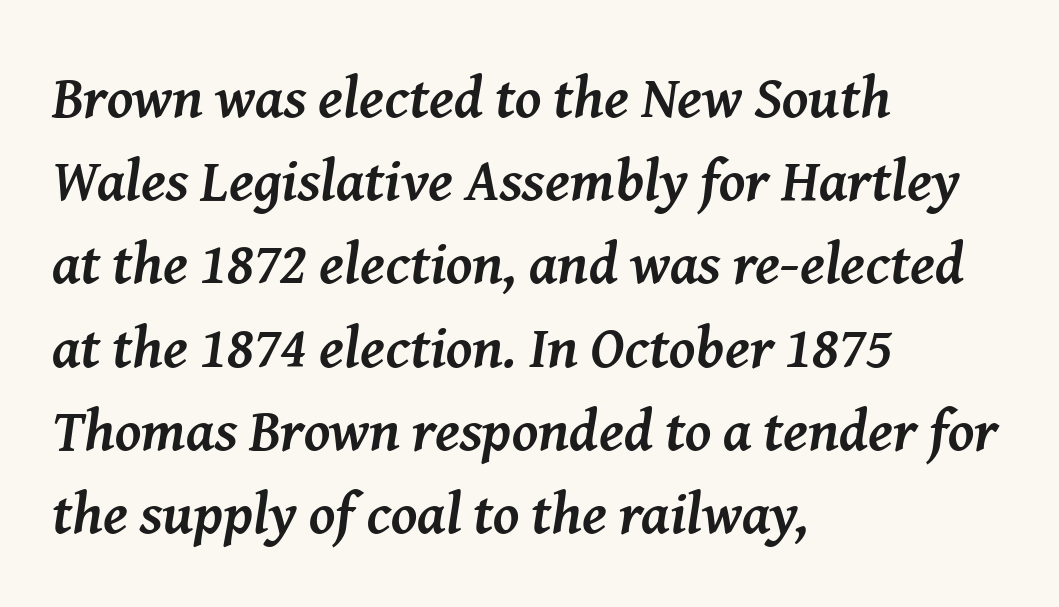
The image shows 59 px semibold serif type, italic (leaning right); set left-aligned, normal line spacing (1.41x), normal letter spacing, not underlined; medium stroke contrast and a medium x-height.
